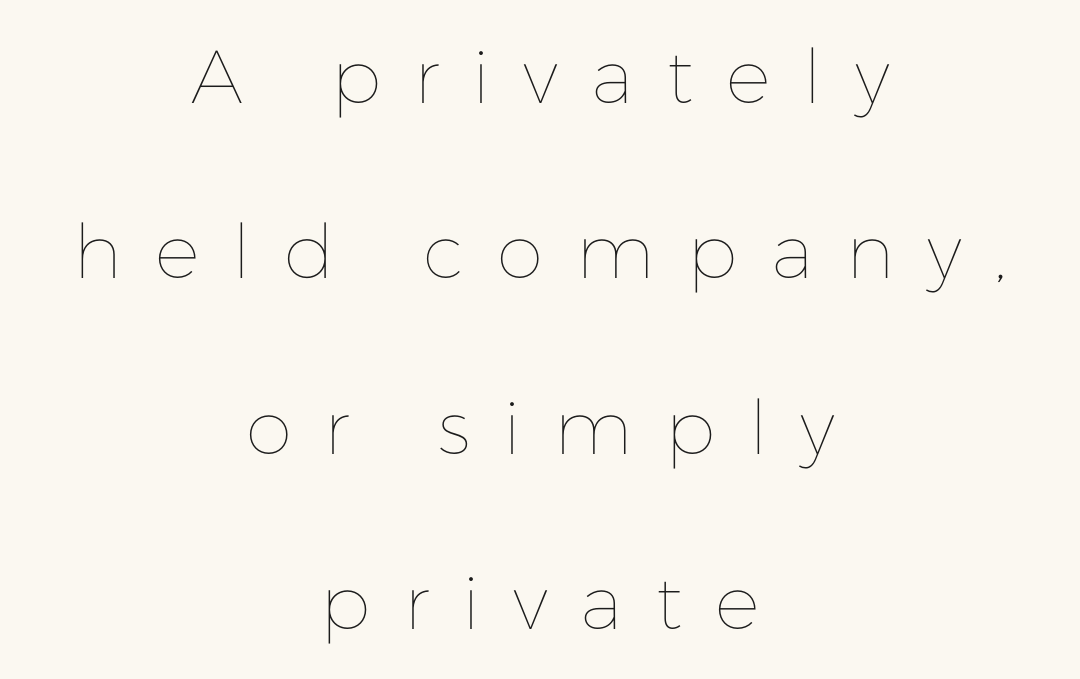
{"italic": "no", "bold": "no", "weight": "thin", "width": "normal", "stroke_contrast": "low", "x_height": "medium", "monospaced": "no", "underline": "no", "align": "center", "line_spacing": "loose", "line_spacing_ratio": 2.34, "letter_spacing": "wide", "letter_spacing_em": 0.44, "glyph_px": 75}
